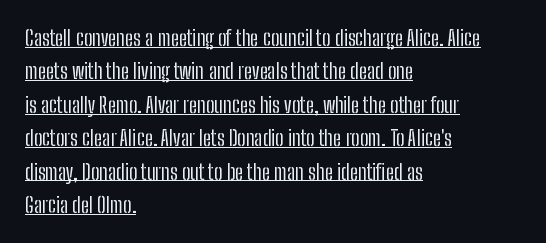
Q: Is the text bold? A: No.
Q: Is the text italic (slanted)? A: No, it is upright.
Q: Is the text underlined? A: Yes.
Q: How is the paragraph aligned? A: Left-aligned.
Q: Is the spacing between letters normal or unusually wide? A: Normal.
Q: Is the spacing between lines tight, normal or loose? A: Normal.
